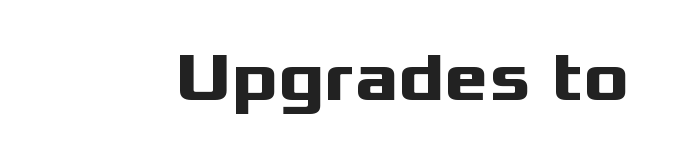
Typesetter's note: full bold, strokes at maximum text heaviness. The passage shown is typeset with a sans-serif family. The lettering stays uniformly vertical, giving the passage a roman look. Here the designer chose a conventional face with non-uniform glyph widths. The zone under the glyphs is completely vacant.
